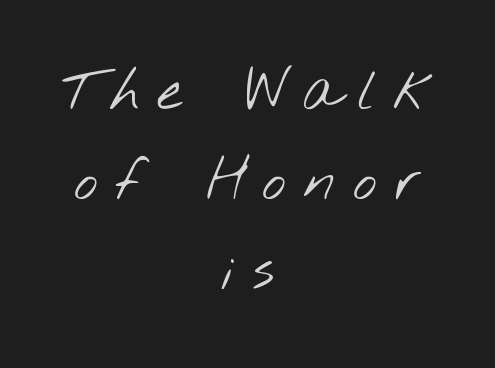
Q: Is the text bold? A: No.
Q: Is the typeface a serif or a sans-serif typeface? A: Sans-serif.
Q: Is the text underlined? A: No.
Q: How is the paragraph aligned? A: Centered.
Q: Is the spacing between letters normal or unusually wide? A: Unusually wide.
Q: Is the spacing between lines tight, normal or loose? A: Normal.
Q: Width (condensed, normal, or wide)? A: Wide.
Q: Stroke contrast? A: Low.
Q: x-height? A: Small.
Q: Monospaced? A: No.
